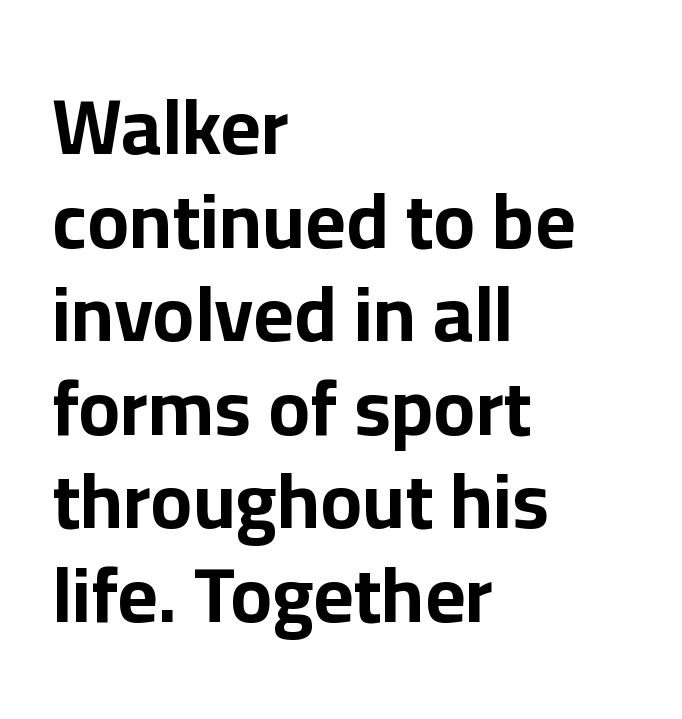
The image shows 78 px bold sans-serif type, upright; set left-aligned, line spacing 1.2x, normal letter spacing, not underlined; low stroke contrast and a medium x-height.
